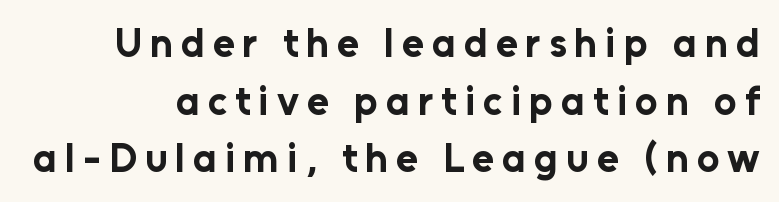
{"serif": "no", "italic": "no", "bold": "yes", "weight": "bold", "width": "normal", "stroke_contrast": "low", "x_height": "medium", "monospaced": "no", "underline": "no", "line_spacing": "normal", "line_spacing_ratio": 1.44, "letter_spacing": "wide", "letter_spacing_em": 0.2, "glyph_px": 40}
